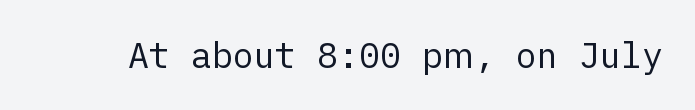
No feet cap the strokes, marking this as sans-serif type. The type is set solid horizontally, with unmodified tracking. Italic? Not at all — the glyphs are vertical. Is the type heavy? It reads as light-to-regular instead.
